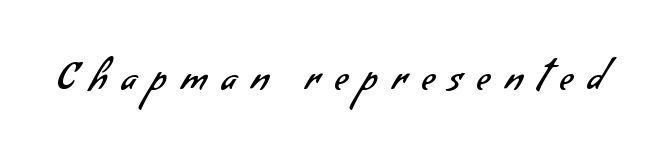
Q: Is the text bold? A: No.
Q: Is the typeface a serif or a sans-serif typeface? A: Sans-serif.
Q: Is the text underlined? A: No.
Q: Is the spacing between letters normal or unusually wide? A: Unusually wide.
Q: Width (condensed, normal, or wide)? A: Normal.
Q: Stroke contrast? A: Low.
Q: x-height? A: Small.
Q: Monospaced? A: No.
